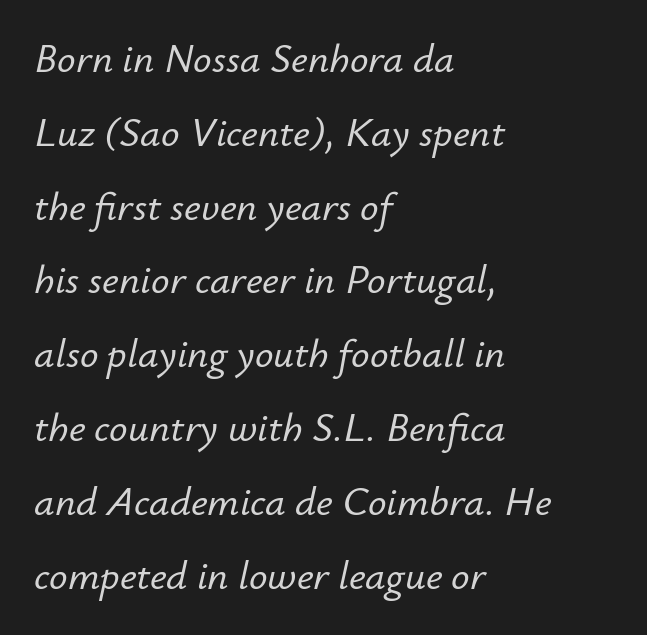
Q: Is the text italic (slanted)? A: Yes, it leans right by about 12 degrees.
Q: Is the text underlined? A: No.
Q: How is the paragraph aligned? A: Left-aligned.
Q: Is the spacing between letters normal or unusually wide? A: Normal.
Q: Width (condensed, normal, or wide)? A: Normal.
Q: Stroke contrast? A: Low.
Q: x-height? A: Small.
Q: Monospaced? A: No.
